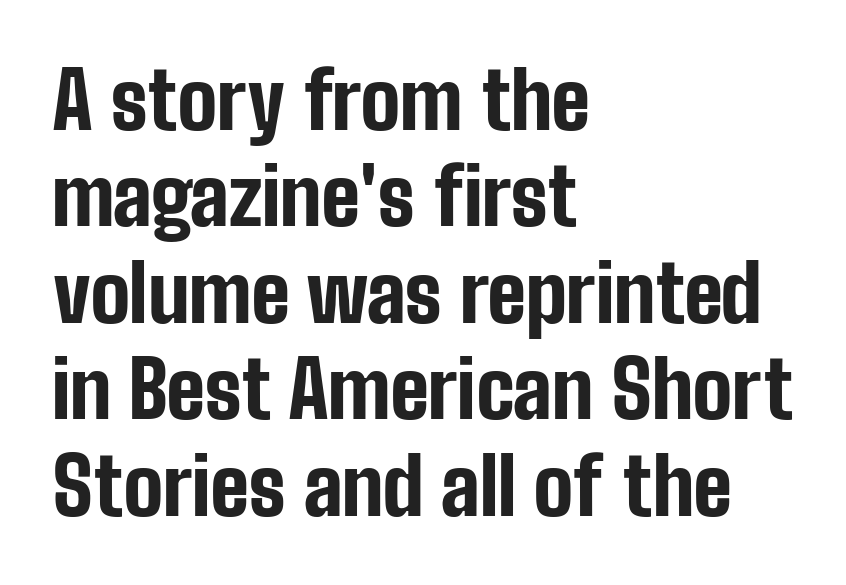
The image shows 79 px bold, condensed sans-serif type, upright; set left-aligned, line spacing 1.22x, normal letter spacing, not underlined; low stroke contrast and a medium x-height.
